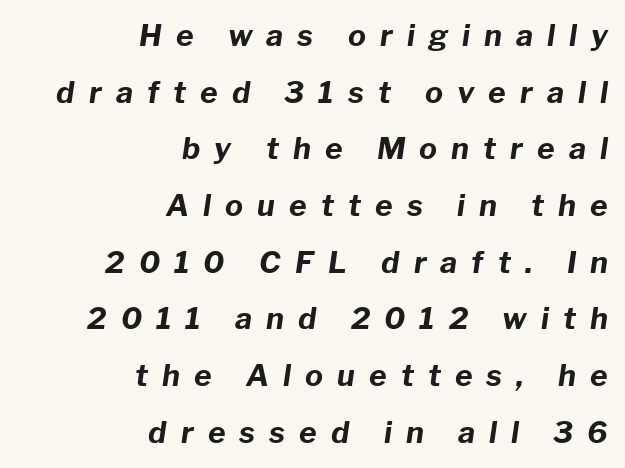
{"italic": "yes", "lean": "right", "slant_degrees": 8, "bold": "yes", "weight": "bold", "width": "normal", "stroke_contrast": "low", "x_height": "medium", "monospaced": "no", "underline": "no", "align": "right", "line_spacing_ratio": 1.89, "letter_spacing": "wide", "letter_spacing_em": 0.47, "glyph_px": 30}
